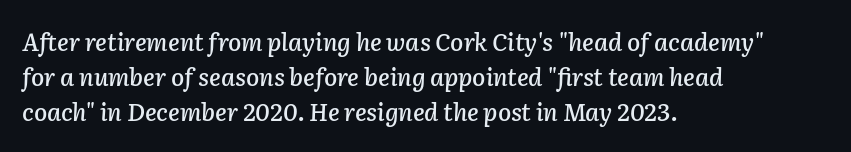
{"italic": "yes", "lean": "right", "slant_degrees": 2, "underline": "no", "align": "left", "line_spacing": "normal", "line_spacing_ratio": 1.46, "letter_spacing": "normal", "letter_spacing_em": 0.0, "glyph_px": 24}
